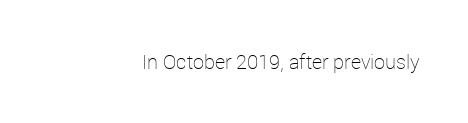
Q: Is the text bold? A: No.
Q: Is the text italic (slanted)? A: No, it is upright.
Q: Is the text underlined? A: No.
Q: How is the paragraph aligned? A: Right-aligned.
Q: Is the spacing between letters normal or unusually wide? A: Normal.
